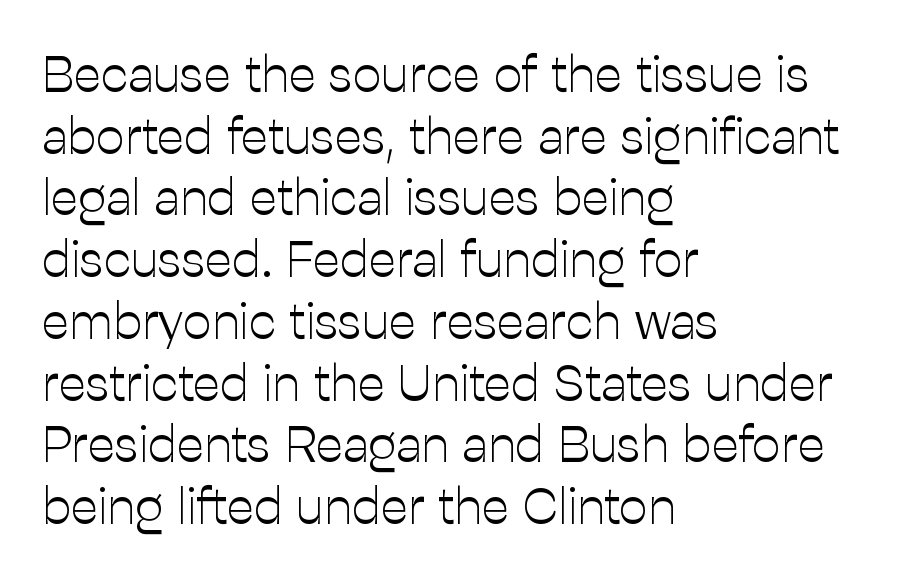
Does the lettering tilt? It doesn't — this is upright. Nothing sits at the stroke ends, so this counts as sans-serif. Think of a printed novel: that variable character pitch is what you see here. Has an underline been added? It has not.
